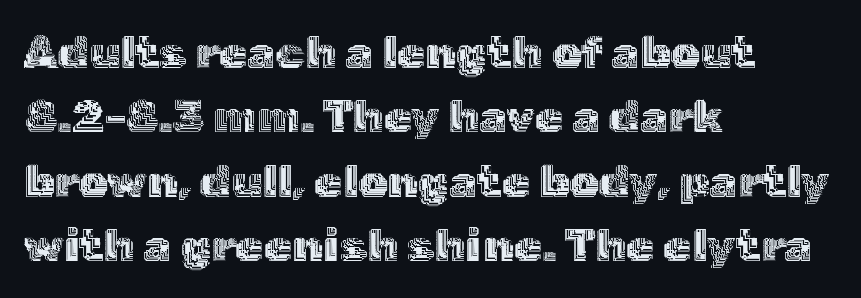
The image shows 46 px text type, upright; set left-aligned, normal line spacing (1.4x), normal letter spacing, not underlined; a medium x-height.
